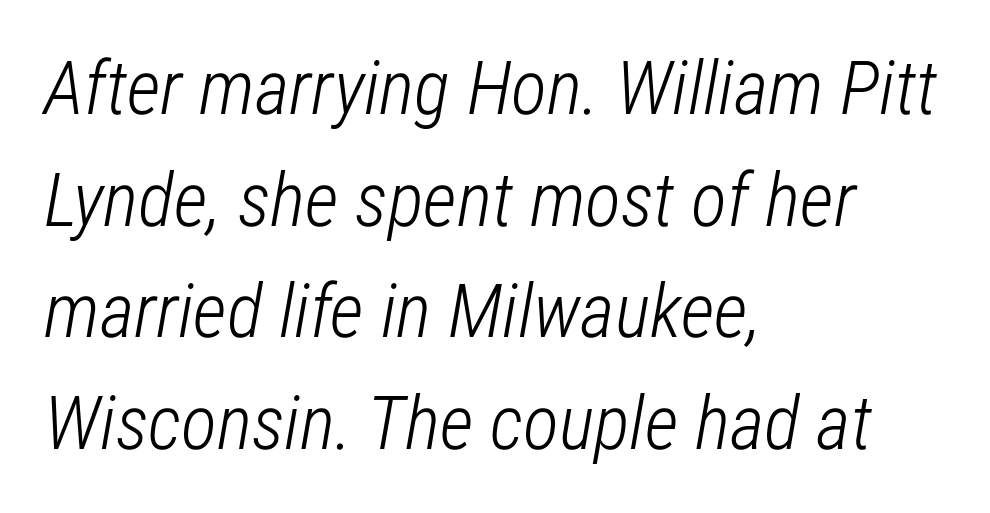
Q: Is the text bold? A: No.
Q: Is the text italic (slanted)? A: Yes, it leans right by about 12 degrees.
Q: Is the text underlined? A: No.
Q: How is the paragraph aligned? A: Left-aligned.
Q: Is the spacing between letters normal or unusually wide? A: Normal.
Q: Is the spacing between lines tight, normal or loose? A: Normal.
Q: Width (condensed, normal, or wide)? A: Condensed.
Q: Stroke contrast? A: Low.
Q: x-height? A: Medium.
Q: Monospaced? A: No.
